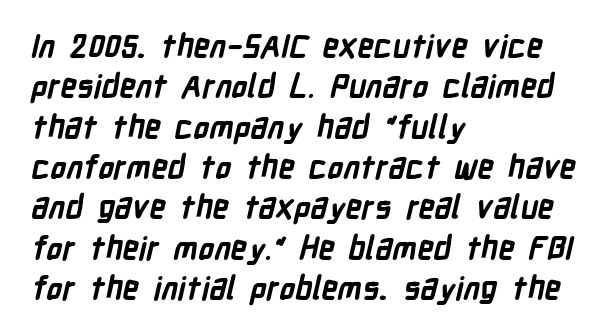
Q: Is the text bold? A: Yes.
Q: Is the typeface a serif or a sans-serif typeface? A: Sans-serif.
Q: Is the text underlined? A: No.
Q: How is the paragraph aligned? A: Left-aligned.
Q: Is the spacing between letters normal or unusually wide? A: Normal.
Q: Is the spacing between lines tight, normal or loose? A: Normal.
Q: Width (condensed, normal, or wide)? A: Condensed.
Q: Stroke contrast? A: Low.
Q: x-height? A: Medium.
Q: Monospaced? A: No.
